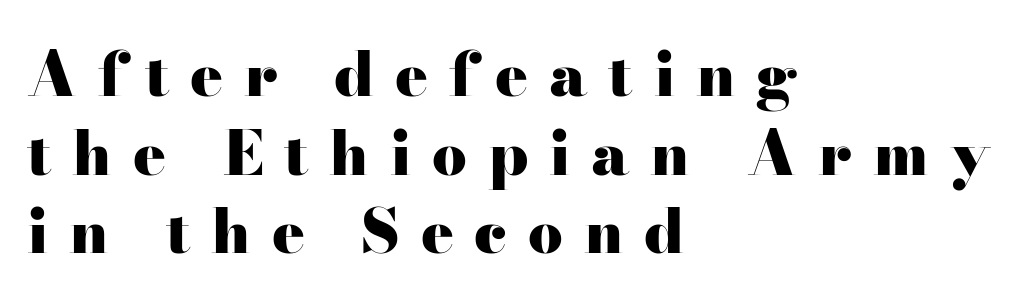
{"serif": "yes", "italic": "no", "bold": "yes", "weight": "heavy", "width": "wide", "stroke_contrast": "high", "x_height": "small", "monospaced": "no", "underline": "no", "align": "left", "line_spacing": "normal", "line_spacing_ratio": 1.29, "letter_spacing": "wide", "letter_spacing_em": 0.34, "glyph_px": 61}
